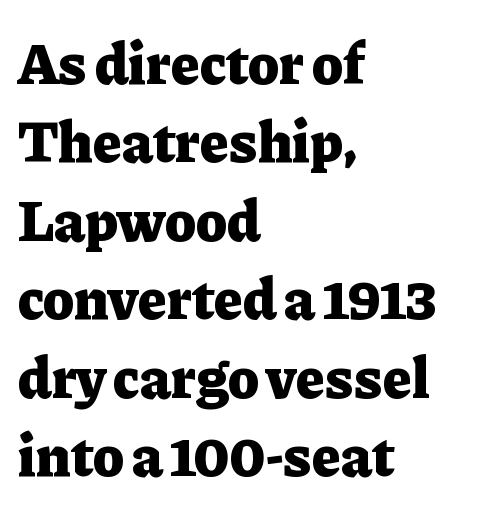
Q: Is the text bold? A: Yes.
Q: Is the text italic (slanted)? A: No, it is upright.
Q: Is the typeface a serif or a sans-serif typeface? A: Serif.
Q: Is the text underlined? A: No.
Q: How is the paragraph aligned? A: Left-aligned.
Q: Is the spacing between letters normal or unusually wide? A: Normal.
Q: Is the spacing between lines tight, normal or loose? A: Normal.
Q: Width (condensed, normal, or wide)? A: Normal.
Q: Stroke contrast? A: Low.
Q: x-height? A: Medium.
Q: Monospaced? A: No.
